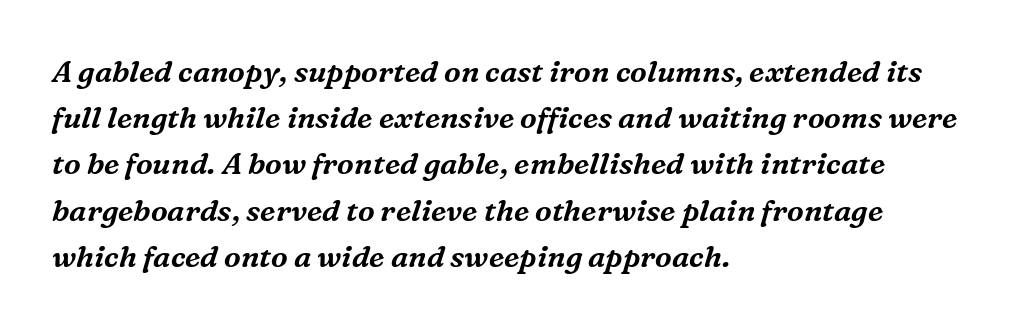
{"serif": "yes", "italic": "yes", "lean": "right", "slant_degrees": 16, "width": "normal", "stroke_contrast": "medium", "x_height": "medium", "monospaced": "no", "underline": "no", "align": "left", "line_spacing": "normal", "line_spacing_ratio": 1.54, "letter_spacing": "normal", "letter_spacing_em": 0.0, "glyph_px": 30}
